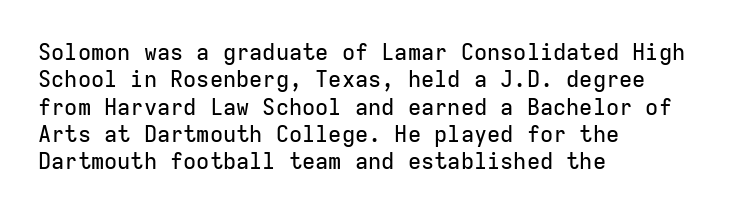
The image shows 22 px text type, upright; set left-aligned, line spacing 1.24x, normal letter spacing, not underlined.
